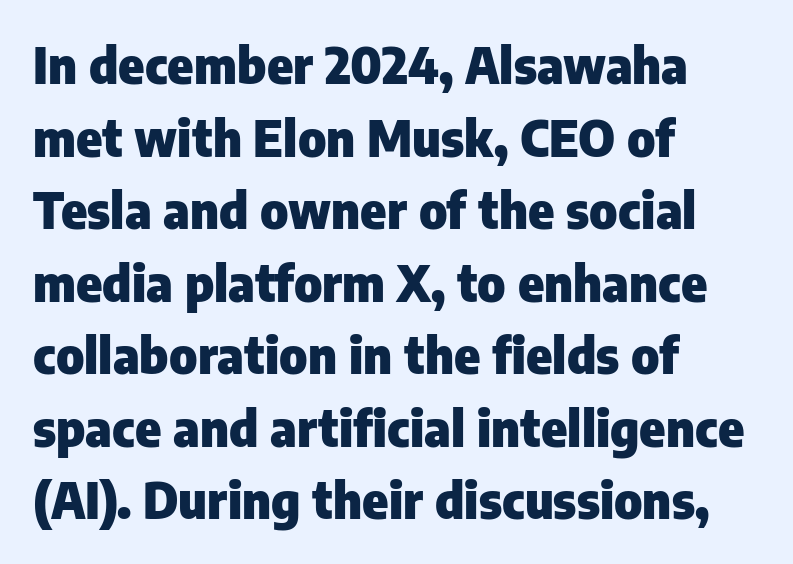
Q: Is the text bold? A: Yes.
Q: Is the text italic (slanted)? A: No, it is upright.
Q: Is the typeface a serif or a sans-serif typeface? A: Sans-serif.
Q: Is the text underlined? A: No.
Q: How is the paragraph aligned? A: Left-aligned.
Q: Is the spacing between letters normal or unusually wide? A: Normal.
Q: Is the spacing between lines tight, normal or loose? A: Normal.
Q: Width (condensed, normal, or wide)? A: Normal.
Q: Stroke contrast? A: Low.
Q: x-height? A: Medium.
Q: Monospaced? A: No.
